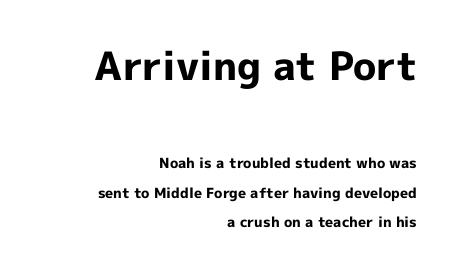
The image shows 39 px bold sans-serif type, upright; set right-aligned, loose line spacing (2.12x), normal letter spacing, not underlined; the first (top) block is 2.79x larger; a medium x-height.
